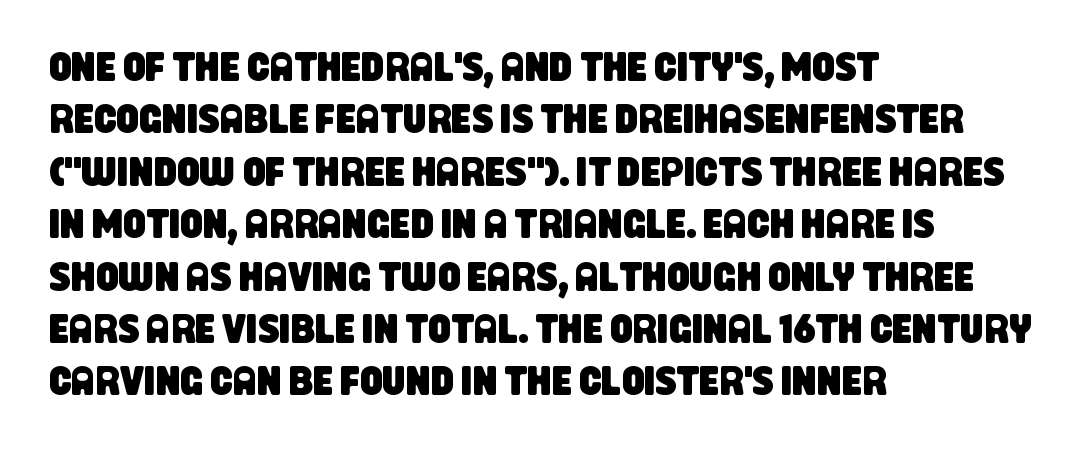
The image shows 40 px condensed sans-serif type; set left-aligned, normal line spacing (1.31x), normal letter spacing, not underlined; low stroke contrast and a large x-height.
